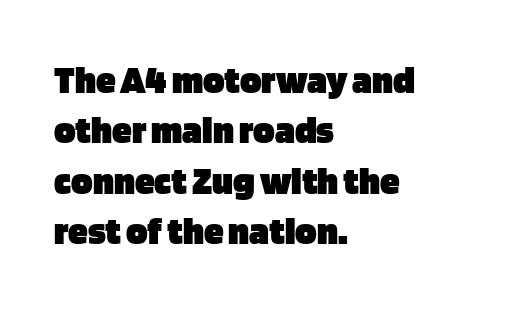
Q: Is the text bold? A: Yes.
Q: Is the text italic (slanted)? A: No, it is upright.
Q: Is the typeface a serif or a sans-serif typeface? A: Sans-serif.
Q: Is the text underlined? A: No.
Q: How is the paragraph aligned? A: Left-aligned.
Q: Is the spacing between letters normal or unusually wide? A: Normal.
Q: Is the spacing between lines tight, normal or loose? A: Normal.
Q: Width (condensed, normal, or wide)? A: Normal.
Q: Stroke contrast? A: Low.
Q: x-height? A: Large.
Q: Monospaced? A: No.
